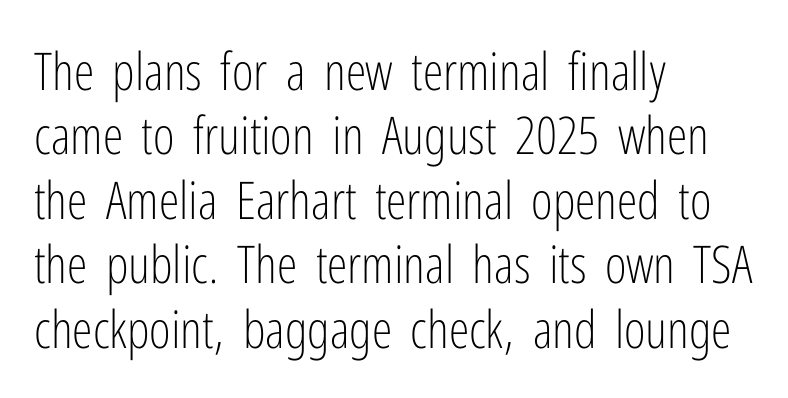
Q: Is the text bold? A: No.
Q: Is the text italic (slanted)? A: No, it is upright.
Q: Is the typeface a serif or a sans-serif typeface? A: Sans-serif.
Q: Is the text underlined? A: No.
Q: How is the paragraph aligned? A: Left-aligned.
Q: Is the spacing between letters normal or unusually wide? A: Normal.
Q: Width (condensed, normal, or wide)? A: Condensed.
Q: Stroke contrast? A: Low.
Q: x-height? A: Medium.
Q: Monospaced? A: No.
